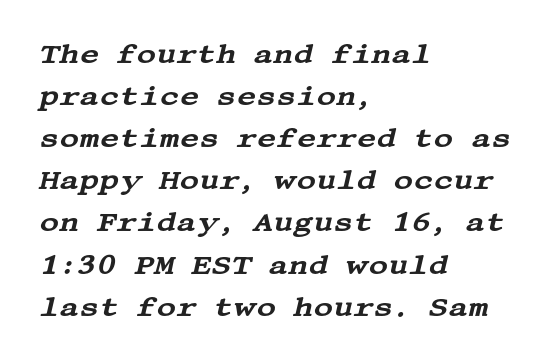
{"italic": "yes", "lean": "right", "slant_degrees": 13, "underline": "no", "align": "left", "line_spacing": "normal", "line_spacing_ratio": 1.56, "letter_spacing": "normal", "letter_spacing_em": 0.0, "glyph_px": 27}
